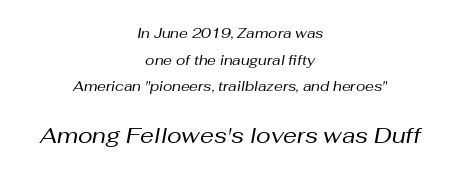
Interline gaps are noticeably wide in this sample. In terms of posture, this sample is oblique. Centered paragraph, ragged on both sides. The cut favours lightness, reaching ordinary text weight at its darkest. Bare-footed words on every line.
